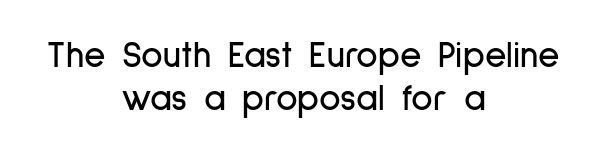
Q: Is the text italic (slanted)? A: No, it is upright.
Q: Is the typeface a serif or a sans-serif typeface? A: Sans-serif.
Q: Is the text underlined? A: No.
Q: How is the paragraph aligned? A: Centered.
Q: Is the spacing between letters normal or unusually wide? A: Normal.
Q: Width (condensed, normal, or wide)? A: Condensed.
Q: Stroke contrast? A: Low.
Q: x-height? A: Medium.
Q: Monospaced? A: No.
